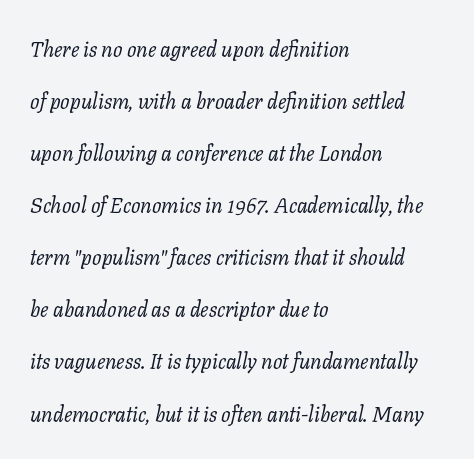
There is no visible air inserted between adjacent glyphs. Emphasis-style slanted type is in use. Descenders hang freely into open space. The lines in this sample share a left origin and differ only in where they stop.
